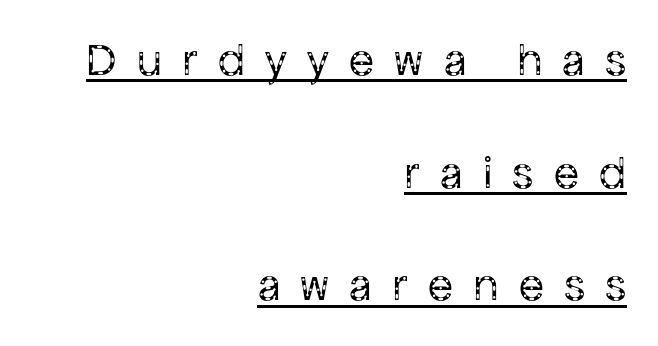
{"serif": "no", "italic": "no", "bold": "no", "weight": "regular", "width": "normal", "stroke_contrast": "low", "x_height": "medium", "monospaced": "no", "underline": "yes", "align": "right", "line_spacing": "loose", "line_spacing_ratio": 2.45, "letter_spacing": "wide", "letter_spacing_em": 0.44, "glyph_px": 46}
